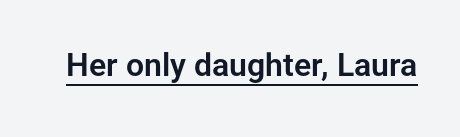
How are the letters spaced? Ordinarily, with no added tracking. Unlike a traditional serif, this face leaves its strokes unadorned. The letters stand upright; this is a roman face. The face used here appears with an underline applied.
